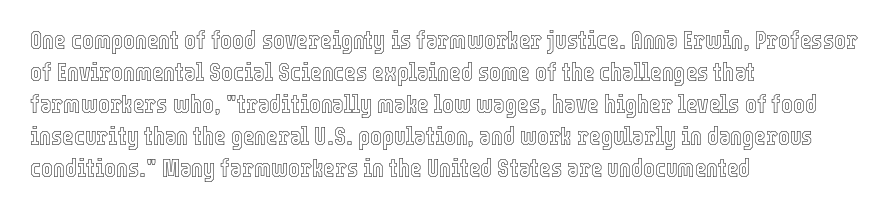
{"italic": "no", "underline": "no", "align": "left", "line_spacing": "normal", "line_spacing_ratio": 1.28, "letter_spacing": "normal", "letter_spacing_em": 0.0, "glyph_px": 25}
